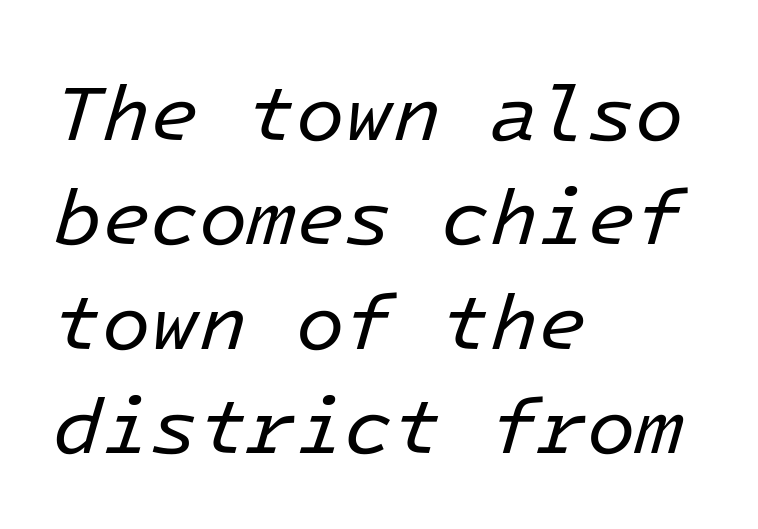
{"italic": "yes", "lean": "right", "slant_degrees": 16, "bold": "no", "weight": "regular", "width": "normal", "stroke_contrast": "low", "x_height": "medium", "monospaced": "yes", "underline": "no", "align": "left", "line_spacing": "normal", "line_spacing_ratio": 1.32, "letter_spacing": "normal", "letter_spacing_em": 0.0, "glyph_px": 79}
